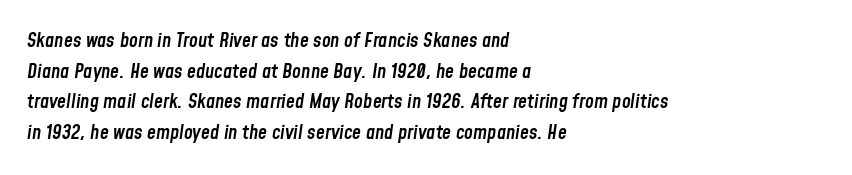
{"italic": "yes", "lean": "right", "slant_degrees": 8, "bold": "semi", "underline": "no", "align": "left", "line_spacing": "normal", "line_spacing_ratio": 1.53, "letter_spacing": "normal", "letter_spacing_em": 0.0, "glyph_px": 20}
